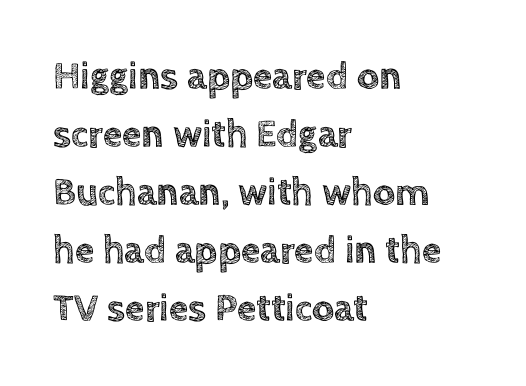
The image shows 39 px text type, upright; set left-aligned, normal line spacing (1.49x), normal letter spacing, not underlined; a large x-height.
